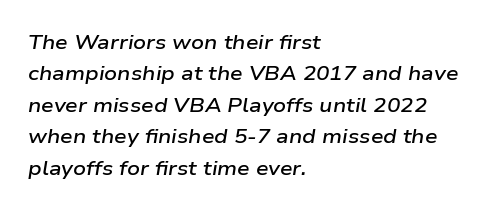
How would I describe the line gaps? Plain and ordinary. How are the letters spaced? Ordinarily, with no added tracking. Looking at the ascenders, they clearly lean. Every letter is mildly thick-stroked: semibold rather than bold. The string is rendered with underlining switched off. One-word summary of the alignment: left.
